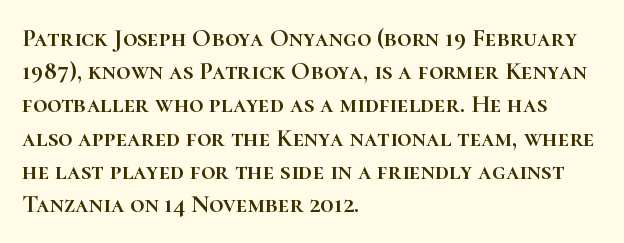
Q: Is the text italic (slanted)? A: No, it is upright.
Q: Is the text underlined? A: No.
Q: How is the paragraph aligned? A: Left-aligned.
Q: Is the spacing between letters normal or unusually wide? A: Normal.
Q: Is the spacing between lines tight, normal or loose? A: Normal.
